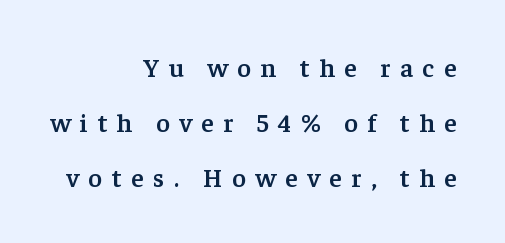
The image shows 26 px text type, upright; set right-aligned, loose line spacing (2.12x), unusually wide letter spacing (+0.37 em), not underlined.
